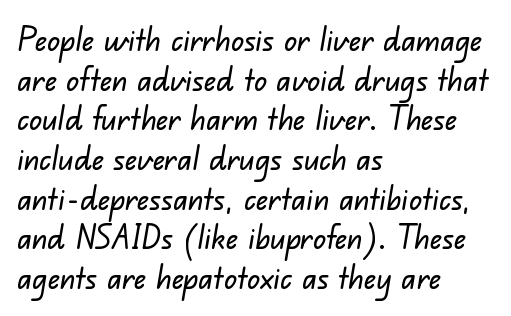
The image shows 32 px sans-serif type; set left-aligned, line spacing 1.24x, normal letter spacing, not underlined; low stroke contrast and a small x-height.
